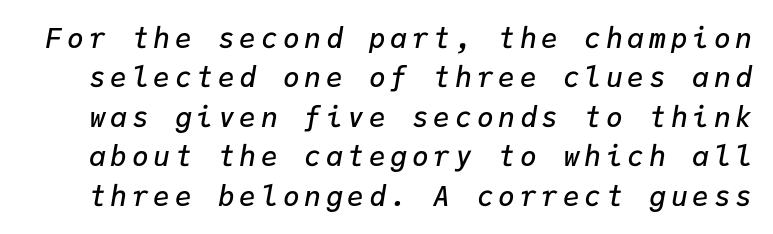
{"italic": "yes", "lean": "right", "slant_degrees": 9, "bold": "semi", "weight": "semibold", "width": "normal", "stroke_contrast": "low", "x_height": "medium", "monospaced": "yes", "underline": "no", "line_spacing": "normal", "line_spacing_ratio": 1.41, "glyph_px": 28}
